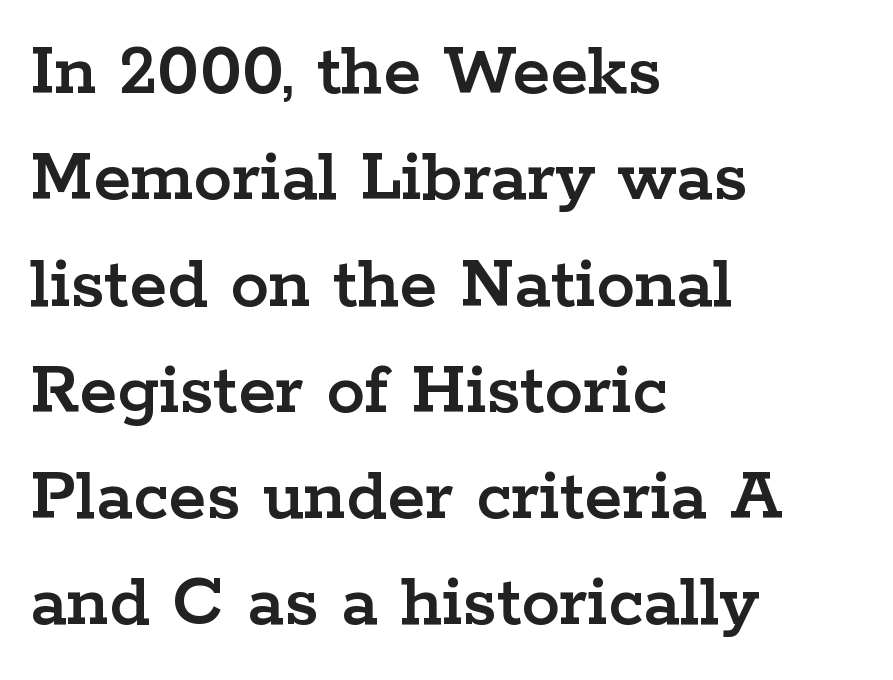
{"serif": "yes", "italic": "no", "width": "wide", "stroke_contrast": "low", "x_height": "medium", "monospaced": "no", "underline": "no", "align": "left", "line_spacing": "normal", "line_spacing_ratio": 1.38, "letter_spacing": "normal", "letter_spacing_em": 0.0, "glyph_px": 77}
